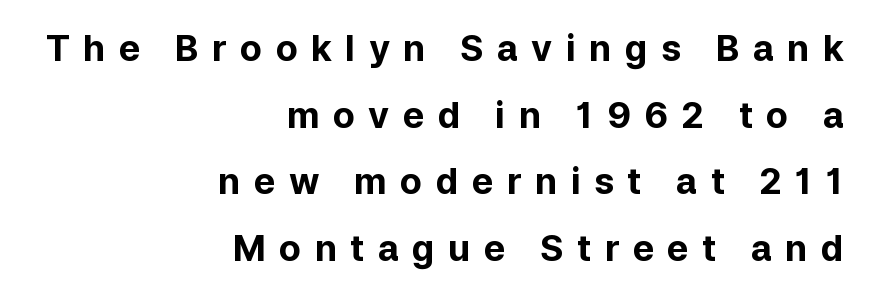
The image shows 36 px bold sans-serif type, upright; set right-aligned, line spacing 1.85x, unusually wide letter spacing (+0.37 em), not underlined; low stroke contrast and a medium x-height.
